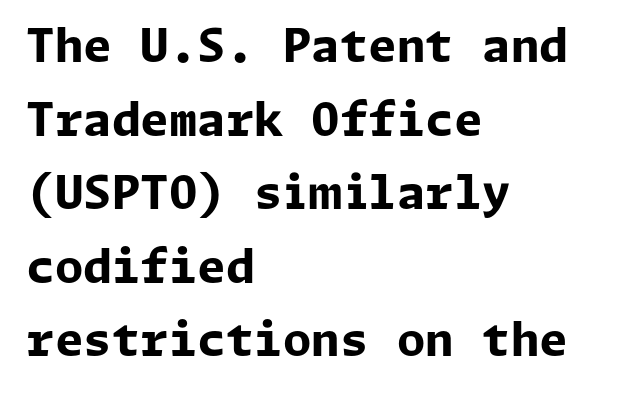
The image shows 46 px bold sans-serif type, upright; set left-aligned, normal line spacing (1.6x), normal letter spacing, not underlined; low stroke contrast and a medium x-height.
